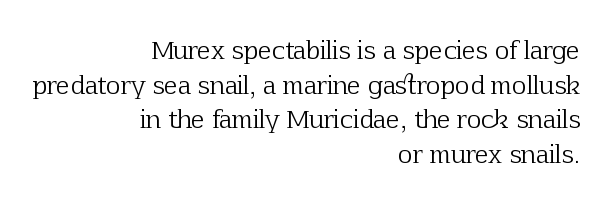
The font is comparable to plain body text, perhaps lighter. One glance says typical: line gaps are just what's usual. Words appear dense and cohesive because spacing is normal. A student would call this right alignment; a typographer would say flush right, rag left. When letters stand straight like this, we call the style roman or upright. Each row of text sits above clean, open space.
